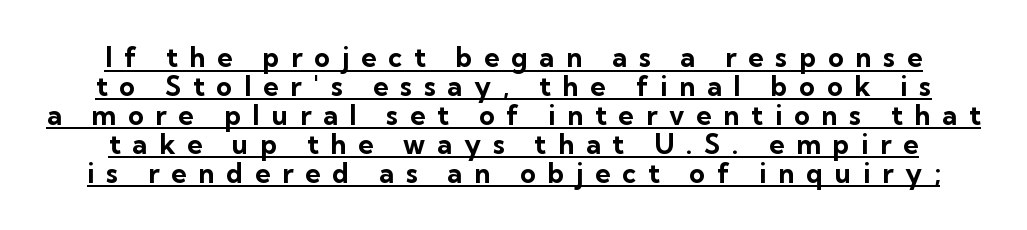
The image shows 27 px bold type, upright; set tight line spacing (1.07x), unusually wide letter spacing (+0.44 em), underlined.
